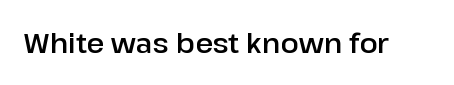
The image shows 27 px text type, upright; set normal letter spacing, not underlined.
